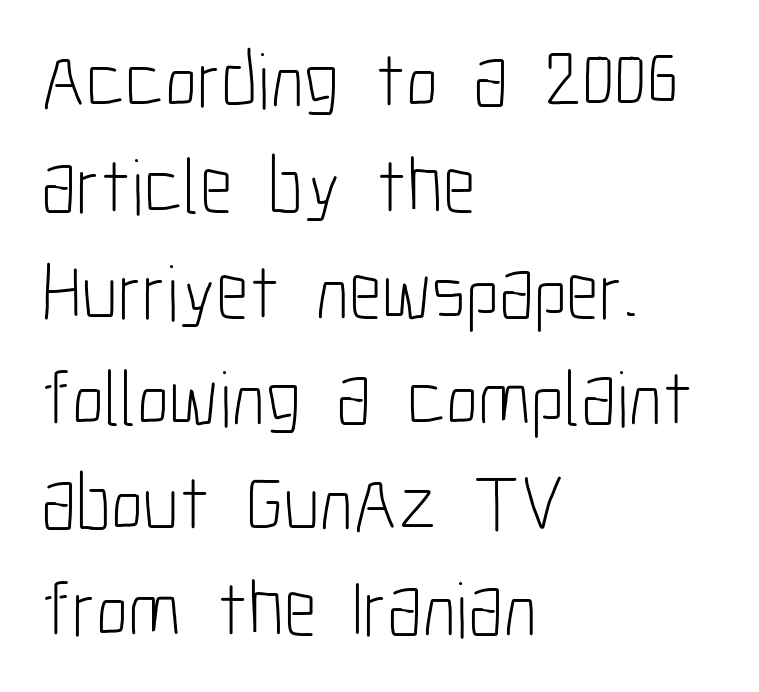
{"serif": "no", "italic": "no", "bold": "no", "weight": "light", "width": "condensed", "stroke_contrast": "low", "x_height": "medium", "monospaced": "no", "underline": "no", "align": "left", "line_spacing": "normal", "line_spacing_ratio": 1.34, "letter_spacing": "normal", "letter_spacing_em": 0.0, "glyph_px": 79}
